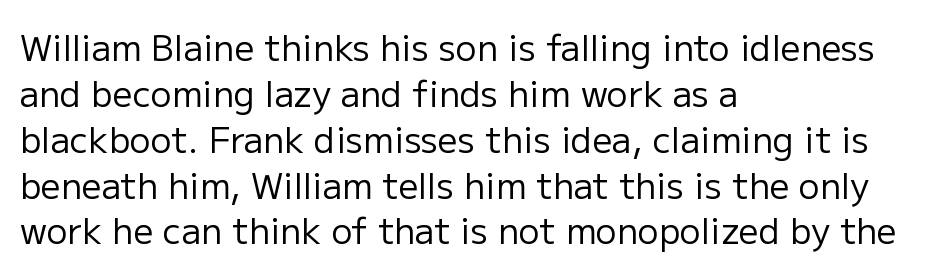
Q: Is the text bold? A: No.
Q: Is the text italic (slanted)? A: No, it is upright.
Q: Is the typeface a serif or a sans-serif typeface? A: Sans-serif.
Q: Is the text underlined? A: No.
Q: How is the paragraph aligned? A: Left-aligned.
Q: Is the spacing between letters normal or unusually wide? A: Normal.
Q: Is the spacing between lines tight, normal or loose? A: Normal.
Q: Width (condensed, normal, or wide)? A: Normal.
Q: Stroke contrast? A: Low.
Q: x-height? A: Medium.
Q: Monospaced? A: No.
